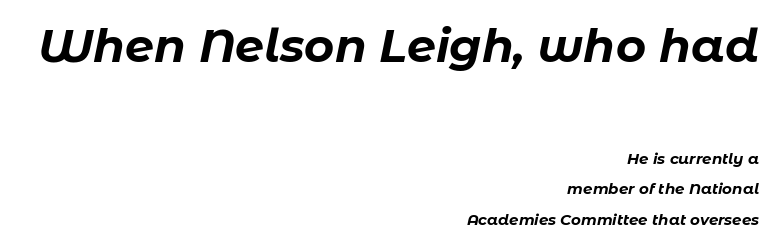
Honestly, there is no underline to notice here at all. Compare the two chunks: the upper has the greater cap height. Typographic density is high because the face is bold. Caption: multi-line text, flush right, ragged left. The line texture is even and compact thanks to regular tracking. The rendering uses natural spacing where letterforms have individual widths.
